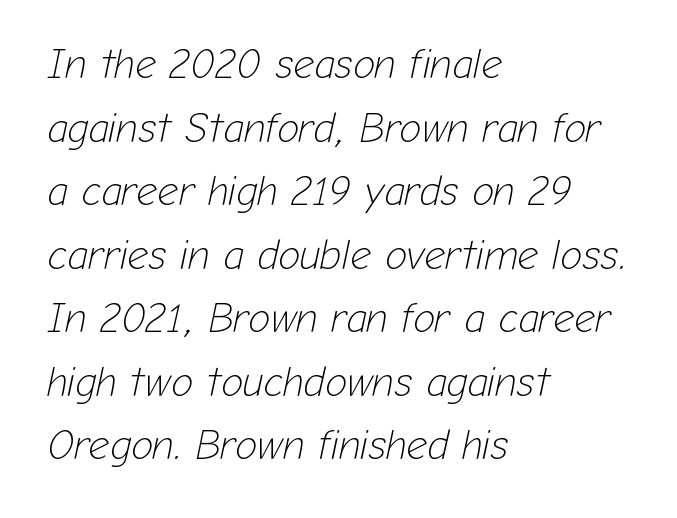
{"italic": "yes", "lean": "right", "slant_degrees": 12, "bold": "no", "weight": "light", "width": "normal", "stroke_contrast": "low", "x_height": "medium", "monospaced": "no", "underline": "no", "align": "left", "line_spacing": "normal", "line_spacing_ratio": 1.55, "letter_spacing": "normal", "letter_spacing_em": 0.0, "glyph_px": 41}
